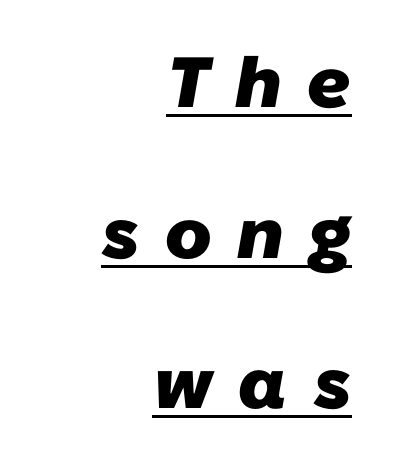
The image shows 71 px heavy sans-serif type; set right-aligned, loose line spacing (2.12x), unusually wide letter spacing (+0.36 em), underlined; low stroke contrast and a medium x-height.
